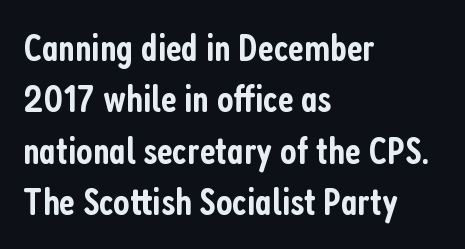
Q: Is the text bold? A: Semi-bold.
Q: Is the text italic (slanted)? A: No, it is upright.
Q: Is the typeface a serif or a sans-serif typeface? A: Sans-serif.
Q: Is the text underlined? A: No.
Q: How is the paragraph aligned? A: Left-aligned.
Q: Is the spacing between letters normal or unusually wide? A: Normal.
Q: Is the spacing between lines tight, normal or loose? A: Normal.
Q: Width (condensed, normal, or wide)? A: Condensed.
Q: Stroke contrast? A: Low.
Q: x-height? A: Medium.
Q: Monospaced? A: No.
